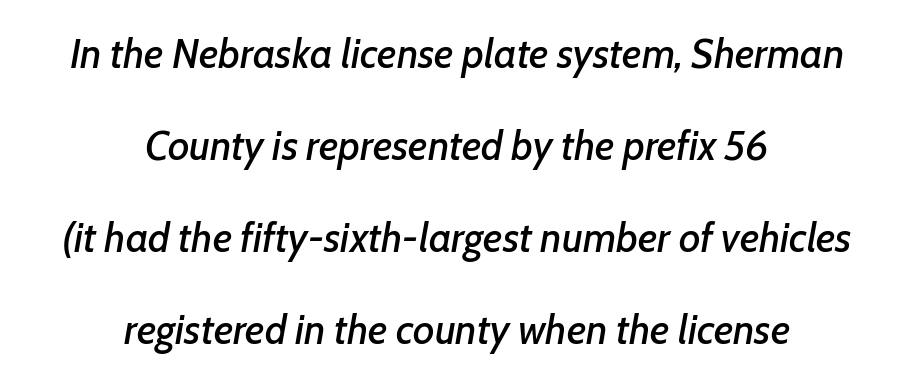
The image shows 41 px text type, italic (leaning right); set centered, loose line spacing (2.24x), normal letter spacing, not underlined; low stroke contrast and a medium x-height.
